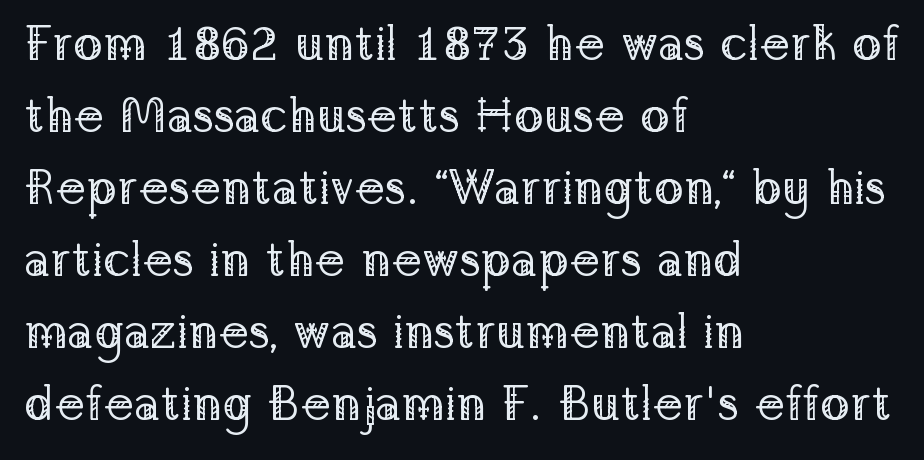
The image shows 49 px regular-weight serif type, upright; set left-aligned, normal line spacing (1.47x), normal letter spacing, not underlined; low stroke contrast and a medium x-height.
